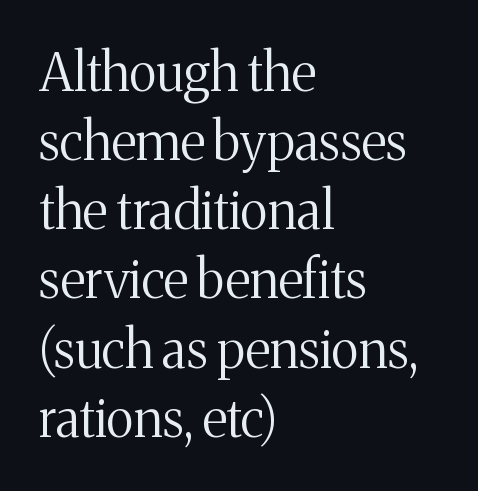
{"serif": "yes", "italic": "no", "bold": "no", "weight": "regular", "width": "normal", "stroke_contrast": "medium", "x_height": "medium", "monospaced": "no", "underline": "no", "align": "left", "line_spacing": "normal", "line_spacing_ratio": 1.33, "letter_spacing": "normal", "letter_spacing_em": 0.0, "glyph_px": 52}
